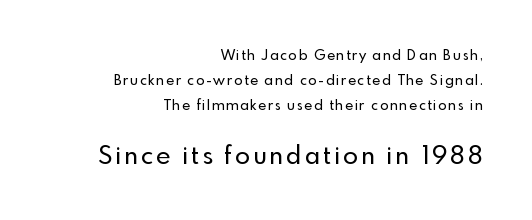
Q: Is the text italic (slanted)? A: No, it is upright.
Q: Is the text underlined? A: No.
Q: How is the paragraph aligned? A: Right-aligned.
Q: Which block of text is set in a larger size, the first (top) or the second (bottom)? A: The second (bottom) one.
